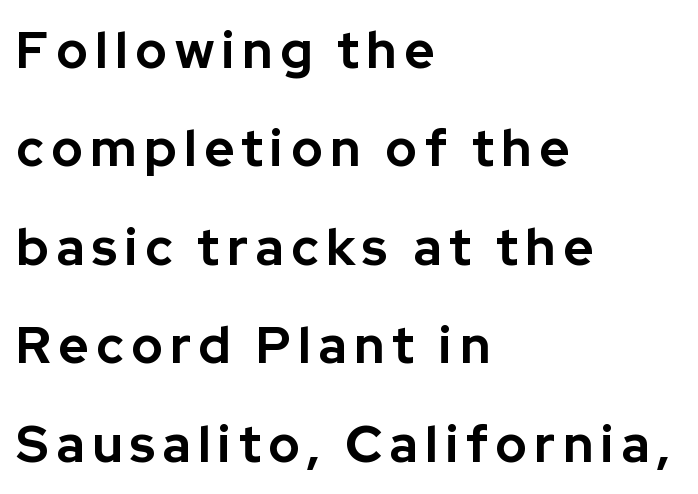
Q: Is the text bold? A: Yes.
Q: Is the text italic (slanted)? A: No, it is upright.
Q: Is the typeface a serif or a sans-serif typeface? A: Sans-serif.
Q: Is the text underlined? A: No.
Q: How is the paragraph aligned? A: Left-aligned.
Q: Is the spacing between lines tight, normal or loose? A: Loose.
Q: Width (condensed, normal, or wide)? A: Normal.
Q: Stroke contrast? A: Low.
Q: x-height? A: Medium.
Q: Monospaced? A: No.
